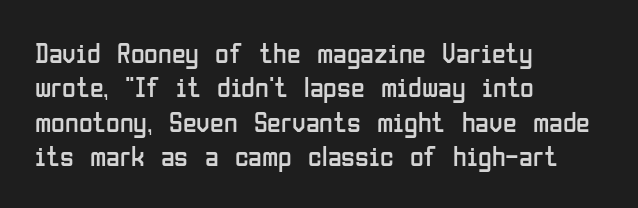
{"serif": "no", "italic": "no", "bold": "no", "weight": "regular", "width": "condensed", "stroke_contrast": "low", "x_height": "medium", "monospaced": "no", "underline": "no", "align": "left", "line_spacing_ratio": 1.23, "letter_spacing": "normal", "letter_spacing_em": 0.0, "glyph_px": 28}
